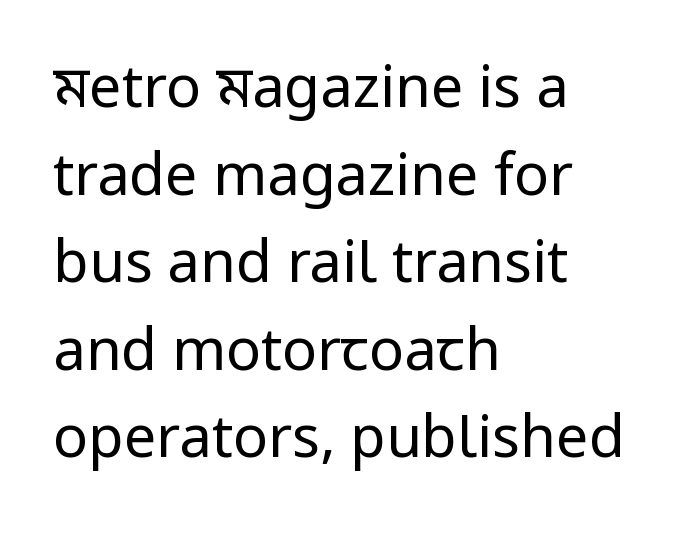
The image shows 58 px regular-weight sans-serif type, upright; set left-aligned, normal line spacing (1.51x), normal letter spacing, not underlined; low stroke contrast and a medium x-height.
